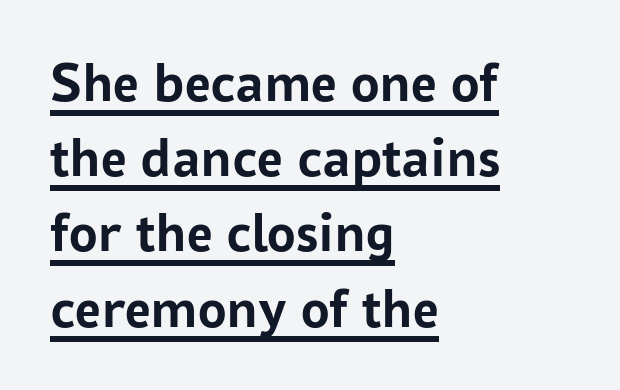
Q: Is the text bold? A: Yes.
Q: Is the text italic (slanted)? A: No, it is upright.
Q: Is the typeface a serif or a sans-serif typeface? A: Sans-serif.
Q: Is the text underlined? A: Yes.
Q: How is the paragraph aligned? A: Left-aligned.
Q: Is the spacing between letters normal or unusually wide? A: Normal.
Q: Is the spacing between lines tight, normal or loose? A: Normal.
Q: Width (condensed, normal, or wide)? A: Normal.
Q: Stroke contrast? A: Low.
Q: x-height? A: Medium.
Q: Monospaced? A: No.
